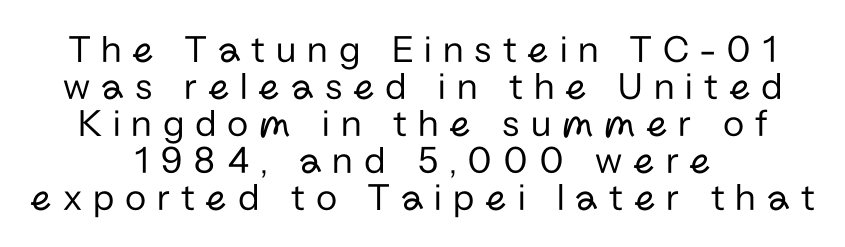
The weight would be labelled regular, book, light, or lighter still. Bare-footed words on every line. You could not count columns in this text — the font is proportionally spaced. Leading is clearly below the norm, producing a dense column.
